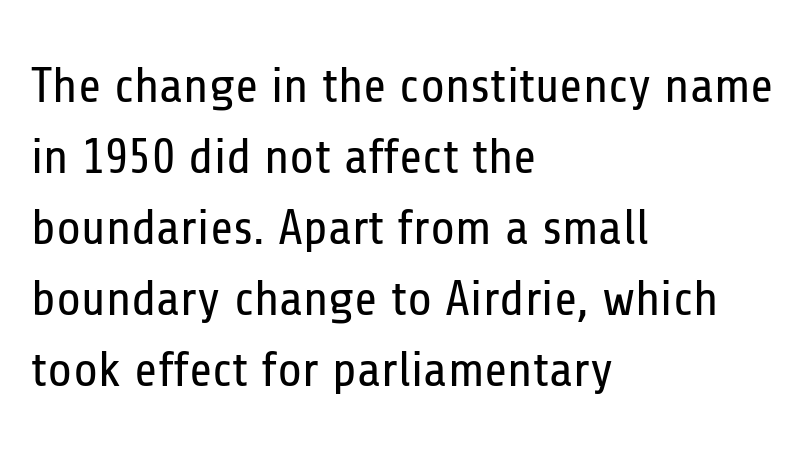
The image shows 50 px regular-weight, condensed sans-serif type, upright; set left-aligned, normal line spacing (1.42x), normal letter spacing, not underlined; low stroke contrast and a medium x-height.
